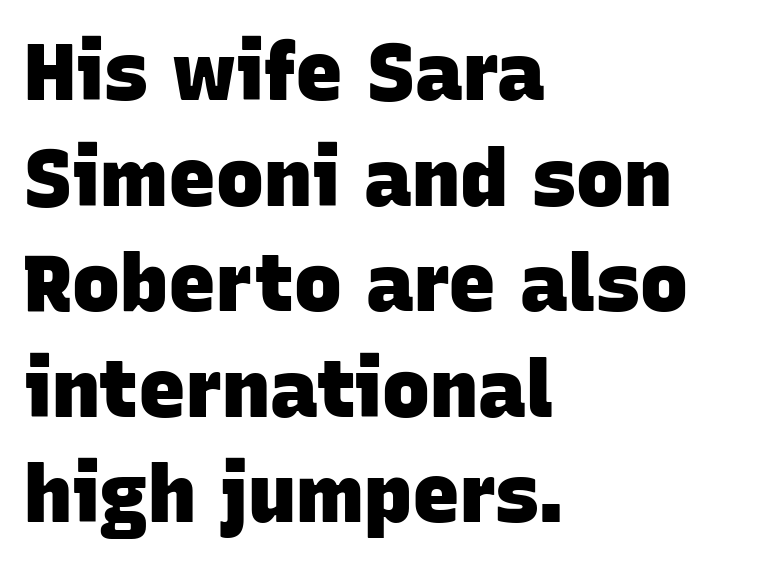
The image shows 80 px heavy sans-serif type; set left-aligned, normal line spacing (1.32x), normal letter spacing, not underlined; low stroke contrast and a large x-height.
